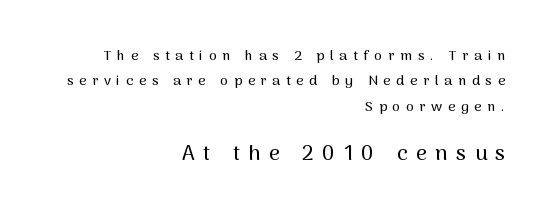
Q: Is the text italic (slanted)? A: No, it is upright.
Q: Is the text underlined? A: No.
Q: How is the paragraph aligned? A: Right-aligned.
Q: Is the spacing between letters normal or unusually wide? A: Unusually wide.
Q: Which block of text is set in a larger size, the first (top) or the second (bottom)? A: The second (bottom) one.
